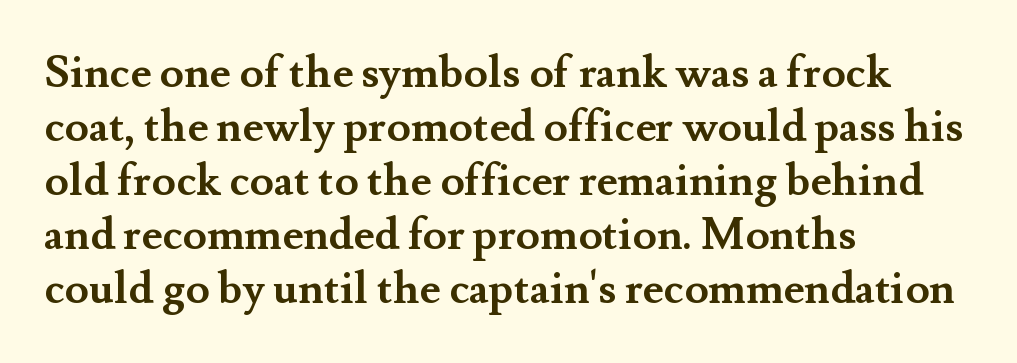
Each word holds together tightly as a unit, with standard inter-letter gaps. In terms of letterform style, serifs are clearly present. As a designer I'd log this as weight 700, bold. Every character sits straight up, as roman type does. The words here are not underlined. Character widths vary here, with narrow letters taking less room than wide ones.
